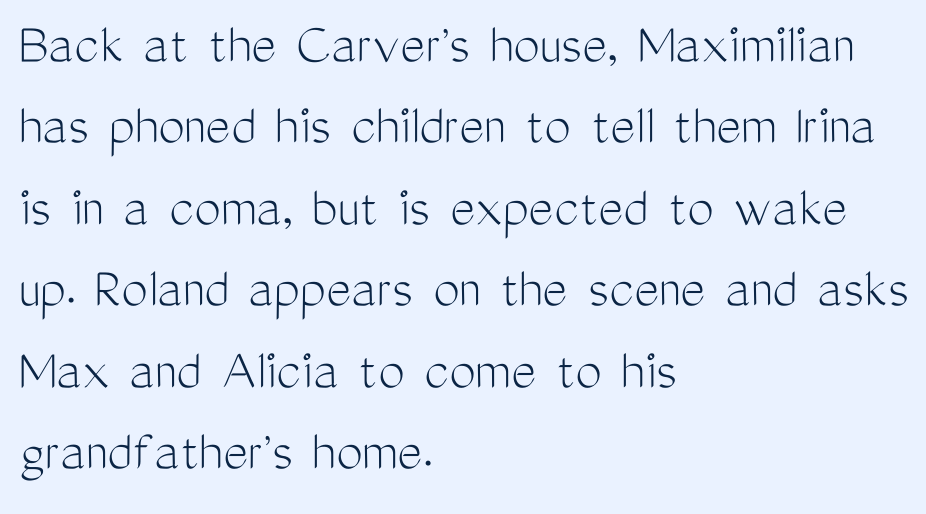
Short and long lines alike share a common starting point at left. The strokes carry an ordinary text weight at most. In terms of letterform style, serifs are entirely absent. A typesetter would call this proportional, since set widths differ per character. Glyph-to-glyph distance matches everyday printed text.
